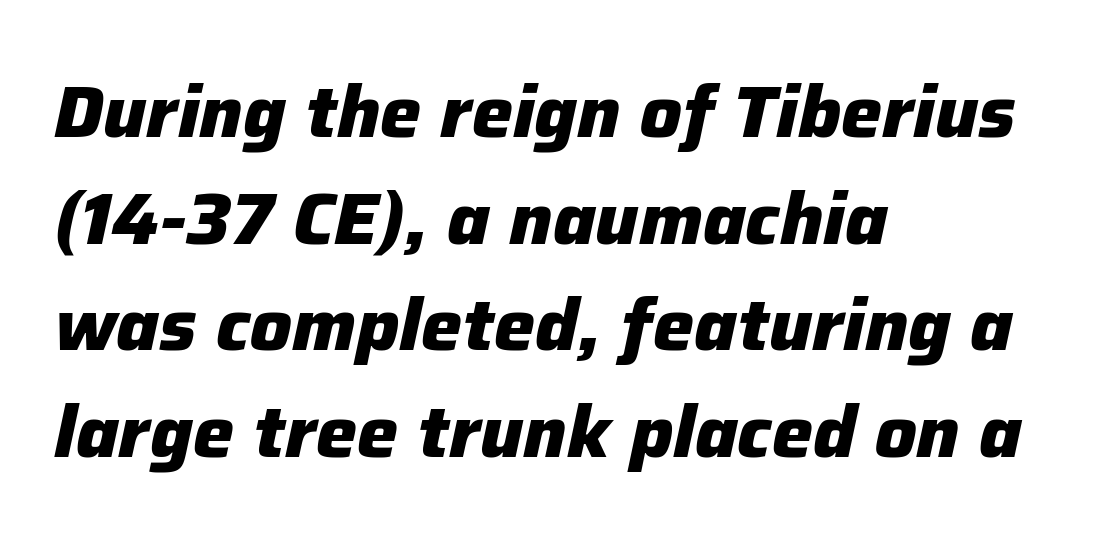
{"italic": "yes", "lean": "right", "slant_degrees": 12, "bold": "yes", "weight": "heavy", "width": "normal", "stroke_contrast": "low", "x_height": "medium", "monospaced": "no", "underline": "no", "align": "left", "line_spacing": "normal", "line_spacing_ratio": 1.46, "letter_spacing": "normal", "letter_spacing_em": 0.0, "glyph_px": 73}
